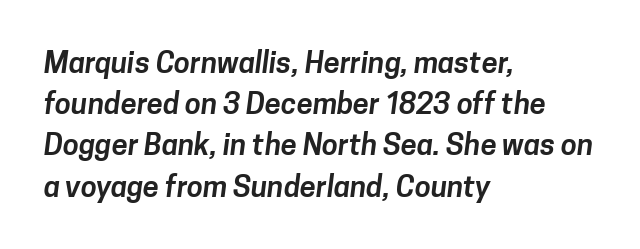
Q: Is the typeface a serif or a sans-serif typeface? A: Sans-serif.
Q: Is the text underlined? A: No.
Q: How is the paragraph aligned? A: Left-aligned.
Q: Is the spacing between letters normal or unusually wide? A: Normal.
Q: Is the spacing between lines tight, normal or loose? A: Normal.
Q: Width (condensed, normal, or wide)? A: Normal.
Q: Stroke contrast? A: Low.
Q: x-height? A: Medium.
Q: Monospaced? A: No.
